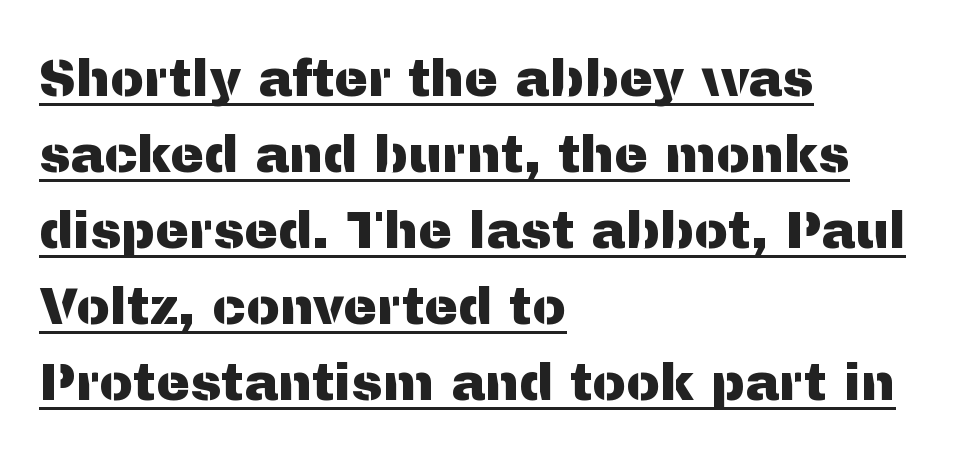
The passage shown is typeset with a sans-serif family. If you drew a line through each stem, it would be perfectly vertical. The letters sit at their default tracking, neither squeezed nor spread. Every word sits above its own underline.
